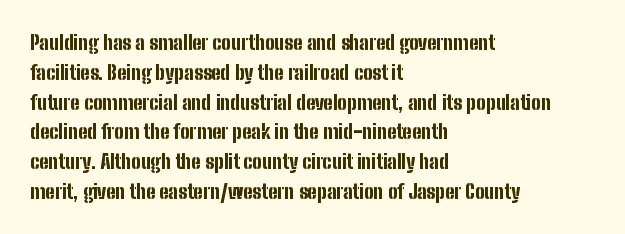
Q: Is the text bold? A: Yes.
Q: Is the text italic (slanted)? A: No, it is upright.
Q: Is the text underlined? A: No.
Q: How is the paragraph aligned? A: Left-aligned.
Q: Is the spacing between letters normal or unusually wide? A: Normal.
Q: Is the spacing between lines tight, normal or loose? A: Normal.
